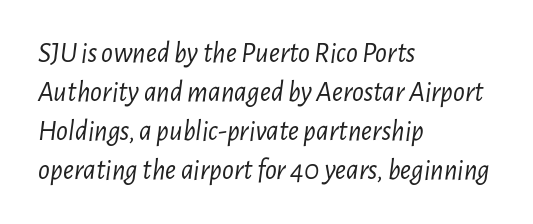
Q: Is the text bold? A: No.
Q: Is the text italic (slanted)? A: Yes, it leans right by about 7 degrees.
Q: Is the text underlined? A: No.
Q: How is the paragraph aligned? A: Left-aligned.
Q: Is the spacing between letters normal or unusually wide? A: Normal.
Q: Is the spacing between lines tight, normal or loose? A: Normal.
Q: Width (condensed, normal, or wide)? A: Condensed.
Q: Stroke contrast? A: Low.
Q: x-height? A: Medium.
Q: Monospaced? A: No.
